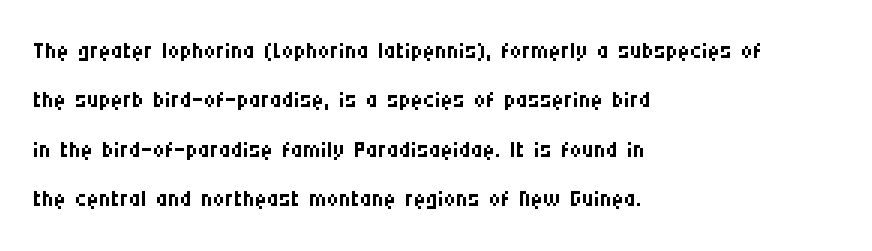
{"serif": "no", "italic": "no", "bold": "no", "weight": "regular", "width": "condensed", "stroke_contrast": "medium", "x_height": "large", "monospaced": "no", "underline": "no", "align": "left", "line_spacing": "normal", "line_spacing_ratio": 1.5, "letter_spacing": "normal", "letter_spacing_em": 0.0, "glyph_px": 33}
